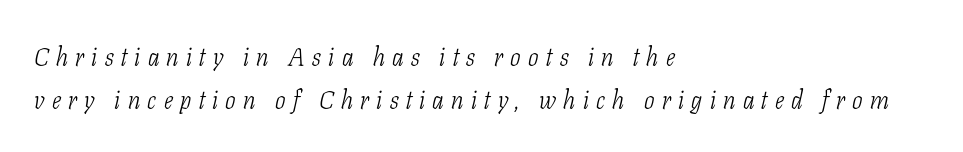
{"italic": "yes", "lean": "right", "slant_degrees": 11, "bold": "no", "underline": "no", "align": "left", "line_spacing_ratio": 1.74, "letter_spacing": "wide", "letter_spacing_em": 0.29, "glyph_px": 25}
